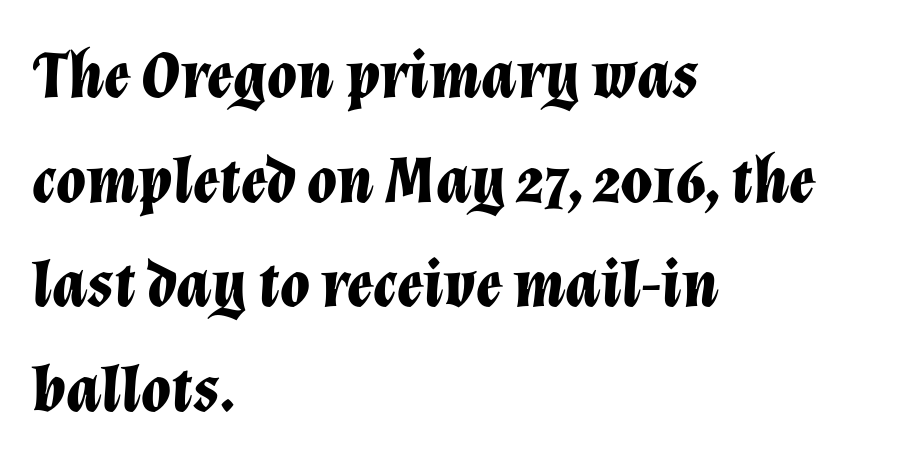
The image shows 68 px bold type, italic (leaning right); set left-aligned, normal line spacing (1.54x), normal letter spacing, not underlined; low stroke contrast and a medium x-height.
